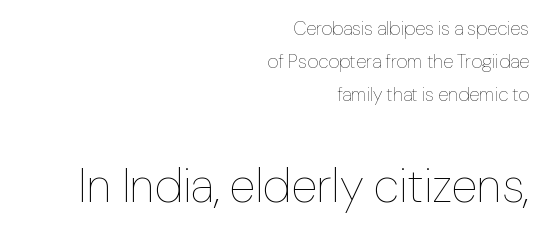
The image shows 48 px thin type, upright; set right-aligned, line spacing 1.74x, normal letter spacing, not underlined; the second (bottom) block is 2.53x larger; low stroke contrast and a medium x-height.
